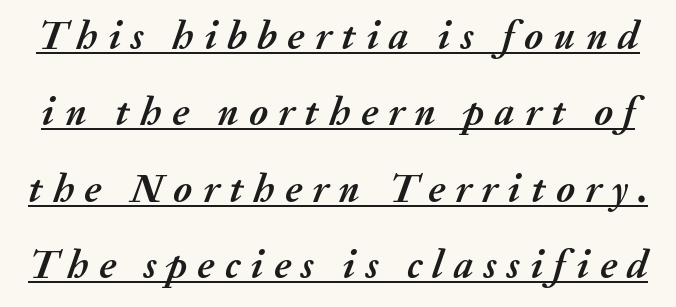
{"italic": "yes", "lean": "right", "slant_degrees": 20, "bold": "yes", "weight": "semibold", "width": "normal", "stroke_contrast": "medium", "x_height": "medium", "monospaced": "no", "underline": "yes", "line_spacing": "loose", "line_spacing_ratio": 1.91, "letter_spacing": "wide", "letter_spacing_em": 0.26, "glyph_px": 40}
